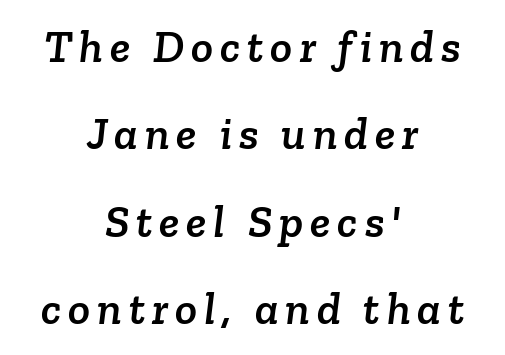
Here the designer chose a conventional face with non-uniform glyph widths. Does the leading feel generous? Absolutely, it's lavish. Look at the bottom of the vertical strokes: they flare into serifs here. One-word summary of the alignment: center.
